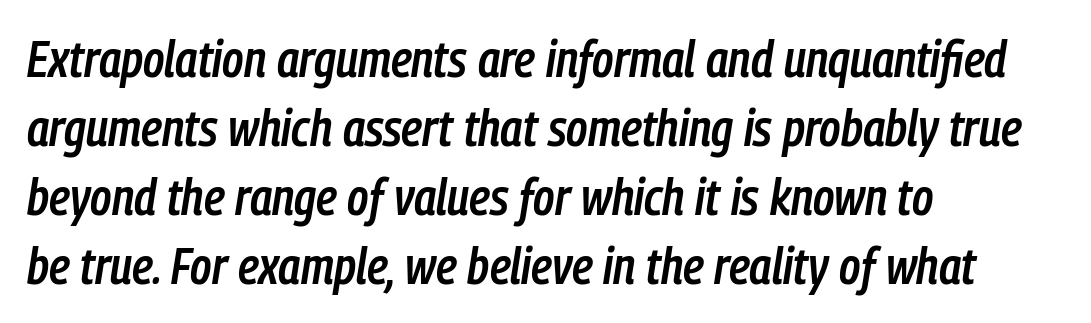
Vertical spacing — default. Think of a printed novel: that variable character pitch is what you see here. Inter-character spacing is left at the font's built-in metrics. The rendering uses a semibold face; strokes are thickened but not to full bold.
